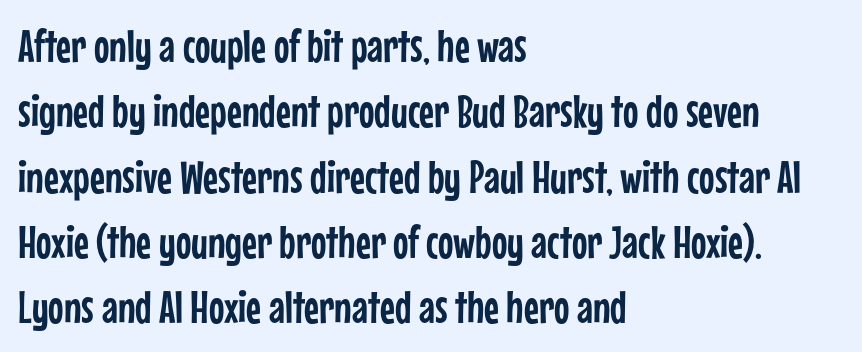
{"serif": "no", "italic": "no", "width": "condensed", "stroke_contrast": "low", "x_height": "medium", "monospaced": "no", "underline": "no", "align": "left", "line_spacing": "normal", "line_spacing_ratio": 1.42, "letter_spacing": "normal", "letter_spacing_em": 0.0, "glyph_px": 46}
